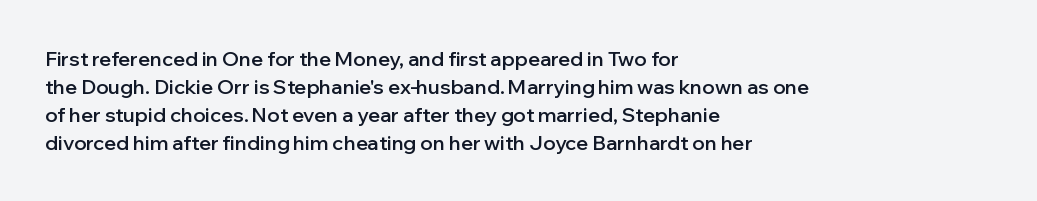
The image shows 20 px text type, upright; set left-aligned, normal line spacing (1.4x), normal letter spacing, not underlined.
